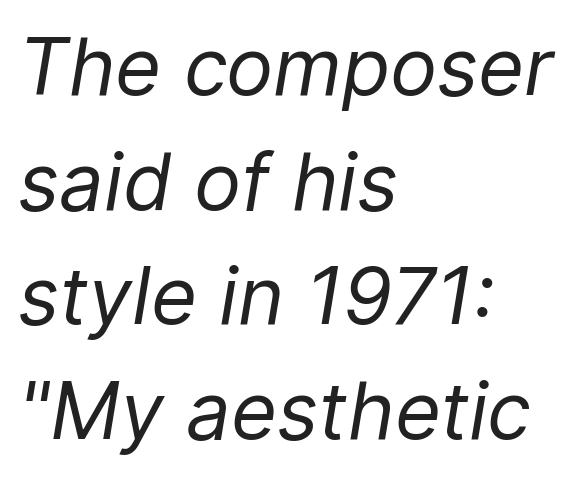
The image shows 79 px regular-weight type, italic (leaning right); set left-aligned, normal line spacing (1.45x), normal letter spacing, not underlined; low stroke contrast and a medium x-height.
